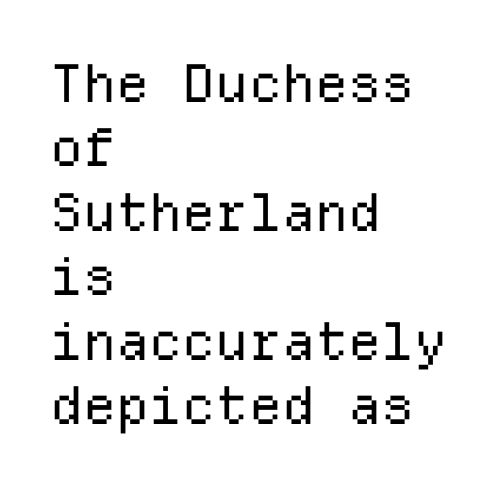
Q: Is the text bold? A: No.
Q: Is the text italic (slanted)? A: No, it is upright.
Q: Is the typeface a serif or a sans-serif typeface? A: Sans-serif.
Q: Is the text underlined? A: No.
Q: How is the paragraph aligned? A: Left-aligned.
Q: Is the spacing between letters normal or unusually wide? A: Normal.
Q: Width (condensed, normal, or wide)? A: Normal.
Q: Stroke contrast? A: Low.
Q: x-height? A: Medium.
Q: Monospaced? A: Yes.
